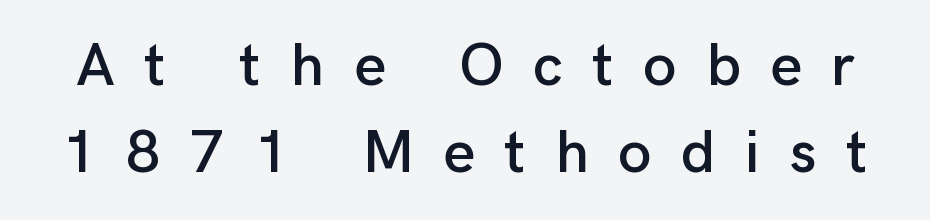
Are there feet on the stems? There aren't — it's a sans. The leading is moderate, giving the passage an even texture. A typesetter would call this proportional, since set widths differ per character. Just letters on the line, the space beneath them empty. No italicization has been applied; the sample stays upright.
